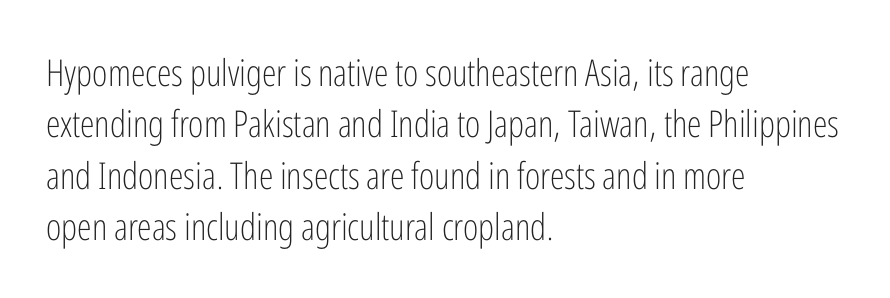
This is roman type, the default non-slanted kind. The gap between lines stays unmarked. The line texture is even and compact thanks to regular tracking. Vertically, the passage feels balanced, rows spaced as you'd expect. The rendering uses natural spacing where letterforms have individual widths.
